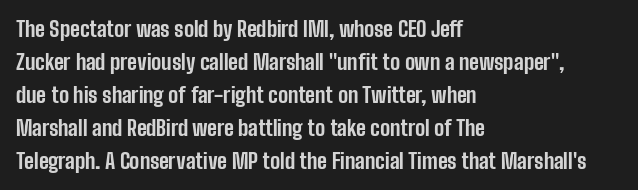
{"italic": "no", "bold": "yes", "underline": "no", "align": "left", "line_spacing": "normal", "line_spacing_ratio": 1.57, "letter_spacing": "normal", "letter_spacing_em": 0.0, "glyph_px": 21}
